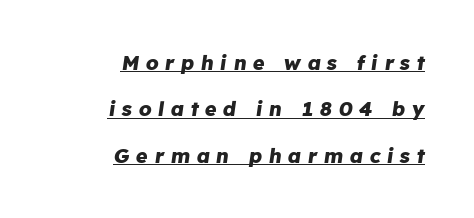
{"italic": "yes", "lean": "right", "slant_degrees": 8, "bold": "yes", "underline": "yes", "align": "right", "line_spacing": "loose", "line_spacing_ratio": 2.32, "letter_spacing": "wide", "letter_spacing_em": 0.32, "glyph_px": 20}
